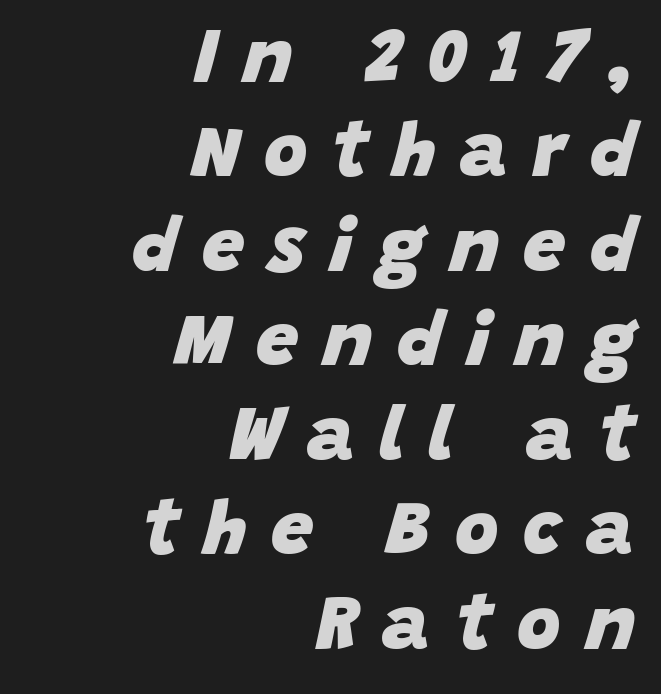
{"italic": "yes", "lean": "right", "slant_degrees": 15, "bold": "yes", "weight": "heavy", "width": "normal", "stroke_contrast": "low", "x_height": "large", "monospaced": "no", "underline": "no", "align": "right", "line_spacing": "normal", "line_spacing_ratio": 1.26, "letter_spacing": "wide", "letter_spacing_em": 0.33, "glyph_px": 75}
